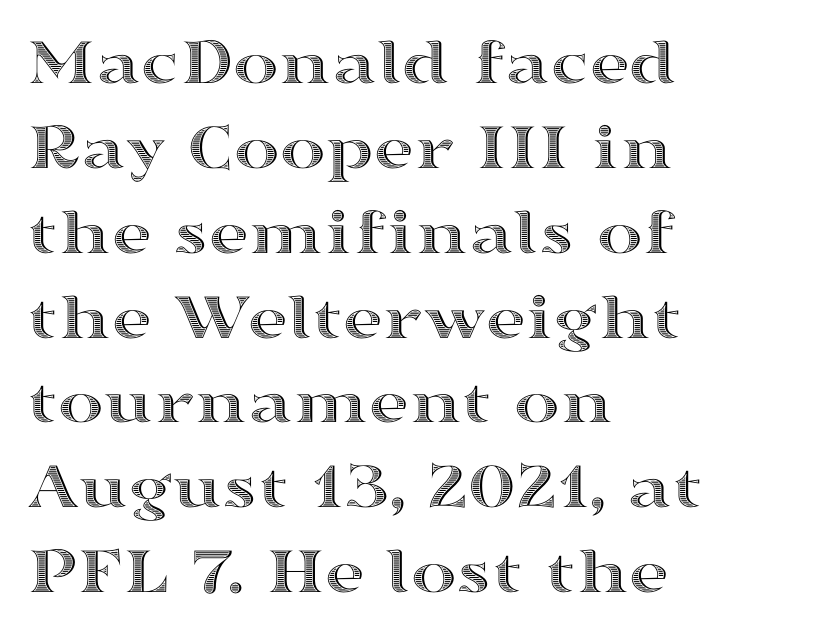
Q: Is the text italic (slanted)? A: No, it is upright.
Q: Is the text underlined? A: No.
Q: How is the paragraph aligned? A: Left-aligned.
Q: Is the spacing between letters normal or unusually wide? A: Normal.
Q: Width (condensed, normal, or wide)? A: Wide.
Q: x-height? A: Medium.
Q: Monospaced? A: No.
